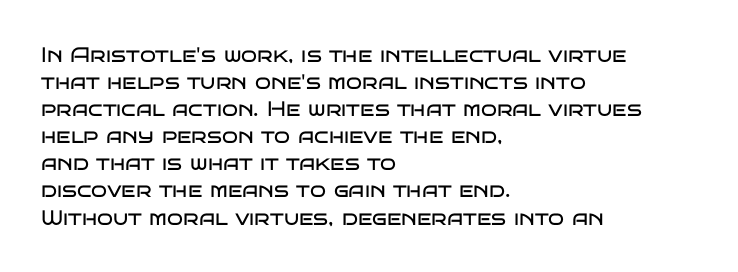
The passage shown is not underscored anywhere. Summary of vertical rhythm: regular, with standard interline spacing. The rag falls on the right side of this text block. Notice how the stems are strictly vertical — no italics here. Vertical stems look standard width or narrower in stroke.
